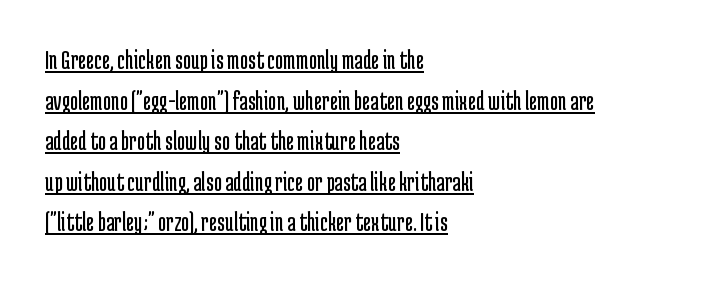
{"serif": "no", "italic": "no", "bold": "no", "weight": "regular", "width": "condensed", "stroke_contrast": "low", "x_height": "medium", "monospaced": "no", "underline": "yes", "align": "left", "line_spacing": "normal", "line_spacing_ratio": 1.45, "letter_spacing": "normal", "letter_spacing_em": 0.0, "glyph_px": 28}
